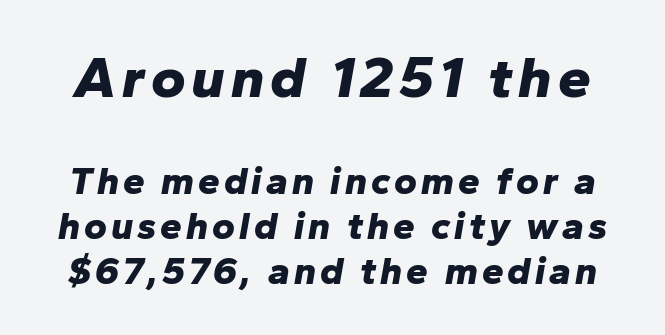
{"italic": "yes", "lean": "right", "slant_degrees": 10, "bold": "yes", "weight": "bold", "width": "normal", "stroke_contrast": "low", "x_height": "medium", "monospaced": "no", "underline": "no", "line_spacing_ratio": 1.16, "larger_block": "first", "size_ratio": 1.51, "glyph_px": 59}
